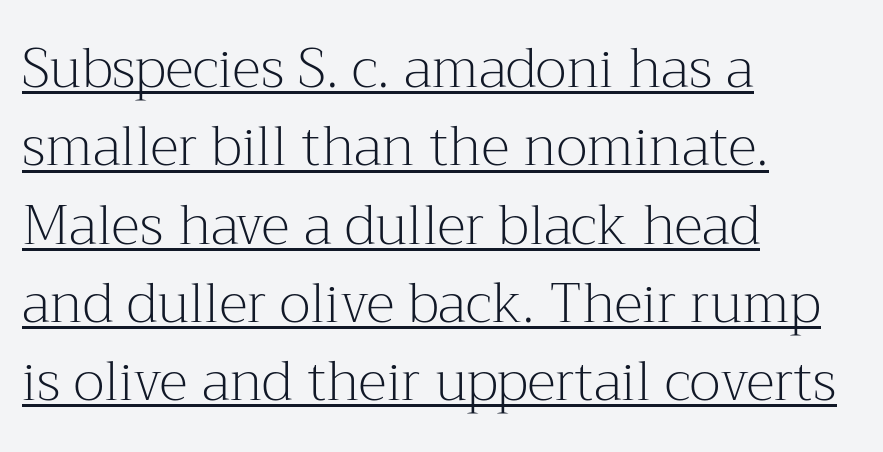
{"serif": "yes", "italic": "no", "bold": "no", "weight": "light", "width": "normal", "stroke_contrast": "medium", "x_height": "medium", "monospaced": "no", "underline": "yes", "align": "left", "line_spacing": "normal", "line_spacing_ratio": 1.45, "letter_spacing": "normal", "letter_spacing_em": 0.0, "glyph_px": 54}
